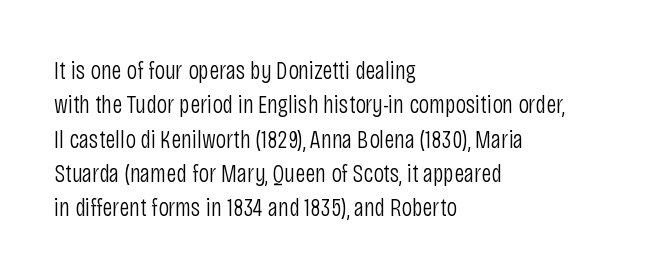
The image shows 26 px text type, upright; set left-aligned, normal line spacing (1.32x), normal letter spacing, not underlined.
